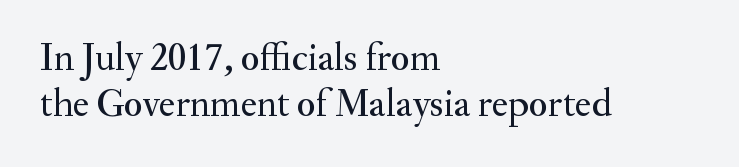
{"serif": "yes", "italic": "no", "width": "normal", "stroke_contrast": "medium", "x_height": "small", "monospaced": "no", "underline": "no", "align": "left", "line_spacing_ratio": 1.19, "letter_spacing": "normal", "letter_spacing_em": 0.0, "glyph_px": 39}
